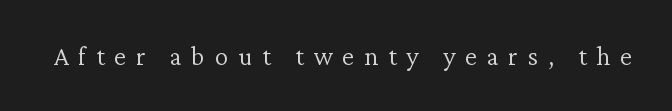
The cut favours lightness, reaching ordinary text weight at its darkest. The specimen omits any rule beneath the text block's lines. Is there any slant? The stems are plumb. A typesetter would call this heavily tracked-out type.
